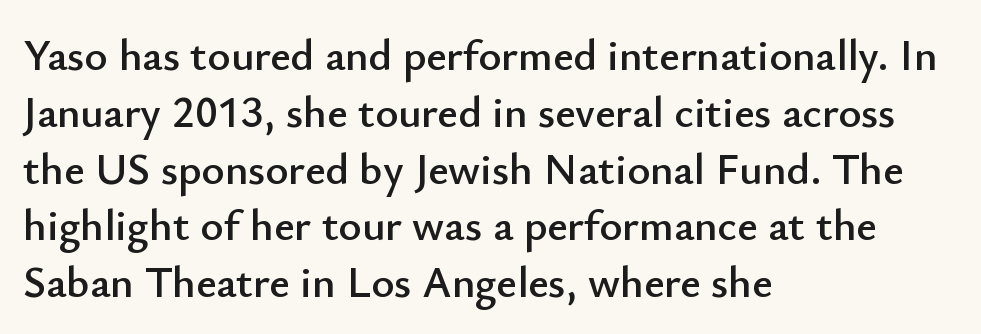
The image shows 44 px sans-serif type, upright; set left-aligned, normal line spacing (1.29x), normal letter spacing, not underlined; low stroke contrast and a small x-height.
